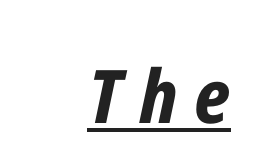
You could only call the tracking loose — the letters float apart. A typesetter would call this proportional, since set widths differ per character. The glyphs are accompanied by a horizontal stroke just below them. An italicized treatment has been applied to the whole sample.
